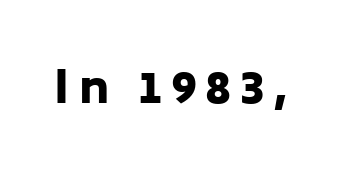
Q: Is the text bold? A: Yes.
Q: Is the text italic (slanted)? A: No, it is upright.
Q: Is the typeface a serif or a sans-serif typeface? A: Sans-serif.
Q: Is the text underlined? A: No.
Q: Is the spacing between letters normal or unusually wide? A: Unusually wide.
Q: Width (condensed, normal, or wide)? A: Normal.
Q: Stroke contrast? A: Low.
Q: x-height? A: Medium.
Q: Monospaced? A: No.
